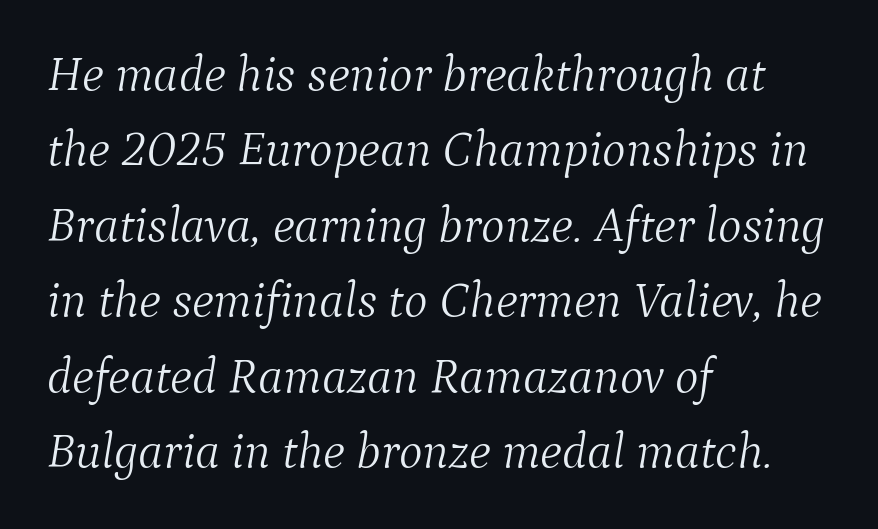
Q: Is the text bold? A: No.
Q: Is the text italic (slanted)? A: Yes, it leans right by about 9 degrees.
Q: Is the typeface a serif or a sans-serif typeface? A: Serif.
Q: Is the text underlined? A: No.
Q: How is the paragraph aligned? A: Left-aligned.
Q: Is the spacing between letters normal or unusually wide? A: Normal.
Q: Is the spacing between lines tight, normal or loose? A: Normal.
Q: Width (condensed, normal, or wide)? A: Normal.
Q: Stroke contrast? A: Medium.
Q: x-height? A: Medium.
Q: Monospaced? A: No.
